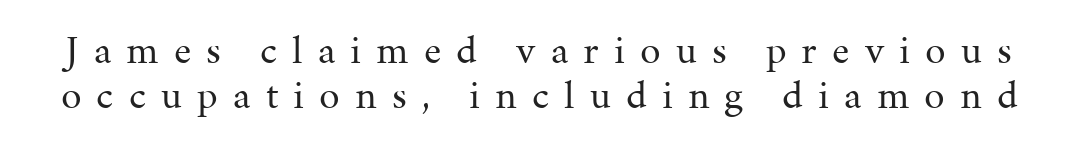
{"serif": "yes", "italic": "no", "bold": "no", "weight": "regular", "width": "normal", "stroke_contrast": "medium", "x_height": "medium", "monospaced": "no", "underline": "no", "line_spacing": "tight", "line_spacing_ratio": 1.1, "letter_spacing": "wide", "letter_spacing_em": 0.37, "glyph_px": 41}
